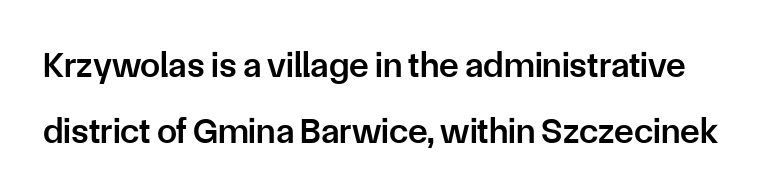
Nope, not italic — everything's standing straight. The rendering keeps characters at their native spacing. The passage shown is typed in a proportional face where columns would drift. Any mark beneath the type? The region is blank.
